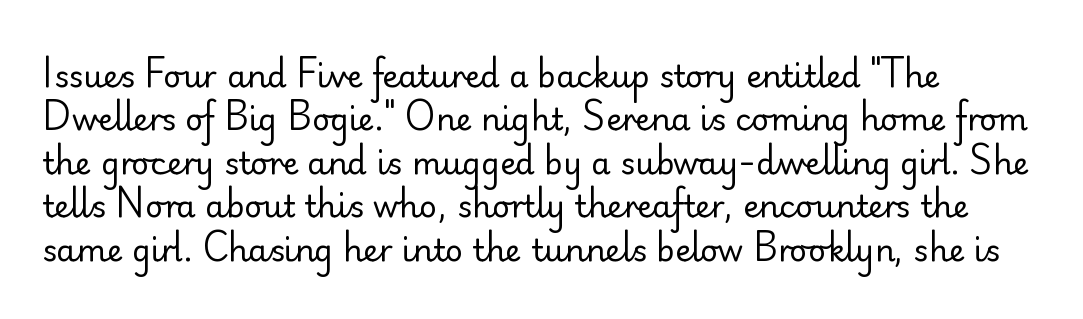
The image shows 31 px regular-weight sans-serif type, upright; set left-aligned, normal line spacing (1.4x), normal letter spacing, not underlined; low stroke contrast and a small x-height.
